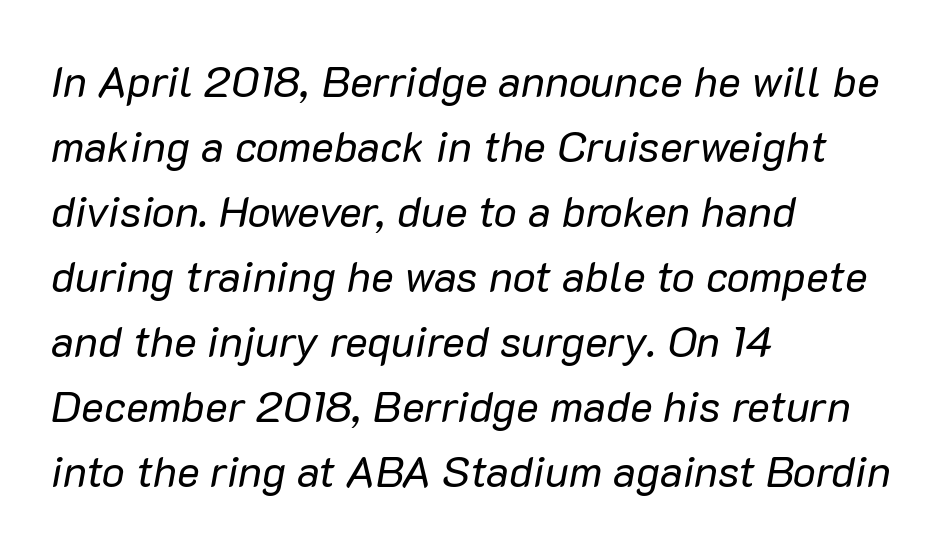
{"italic": "yes", "lean": "right", "slant_degrees": 10, "bold": "no", "weight": "regular", "width": "normal", "stroke_contrast": "low", "x_height": "medium", "monospaced": "no", "underline": "no", "align": "left", "line_spacing": "normal", "line_spacing_ratio": 1.51, "letter_spacing": "normal", "letter_spacing_em": 0.0, "glyph_px": 43}
